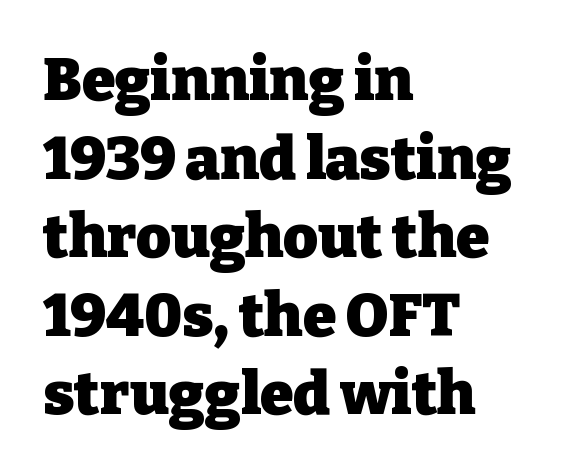
The image shows 60 px heavy serif type, upright; set left-aligned, normal line spacing (1.31x), normal letter spacing, not underlined; low stroke contrast and a medium x-height.
